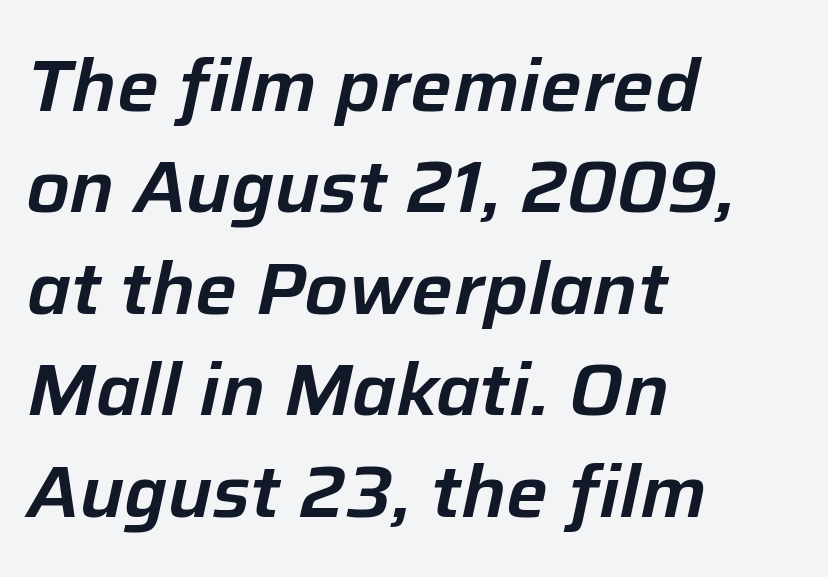
{"italic": "yes", "lean": "right", "slant_degrees": 12, "width": "normal", "stroke_contrast": "low", "x_height": "medium", "monospaced": "no", "underline": "no", "align": "left", "line_spacing": "normal", "line_spacing_ratio": 1.37, "letter_spacing": "normal", "letter_spacing_em": 0.0, "glyph_px": 74}
